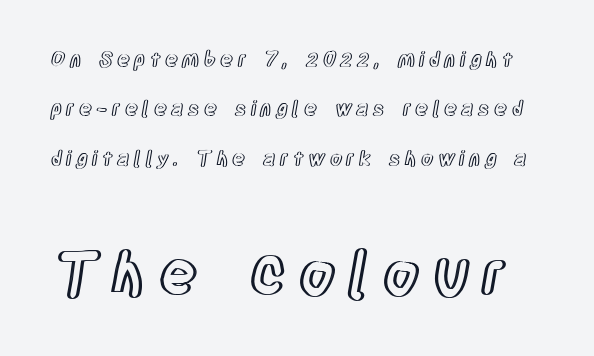
{"width": "condensed", "x_height": "large", "monospaced": "no", "underline": "no", "line_spacing": "loose", "line_spacing_ratio": 2.47, "letter_spacing": "wide", "letter_spacing_em": 0.22, "larger_block": "second", "size_ratio": 2.95, "glyph_px": 59}
